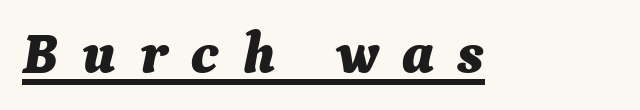
The image shows 58 px bold type, italic (leaning right); set unusually wide letter spacing (+0.4 em), underlined; medium stroke contrast and a medium x-height.
